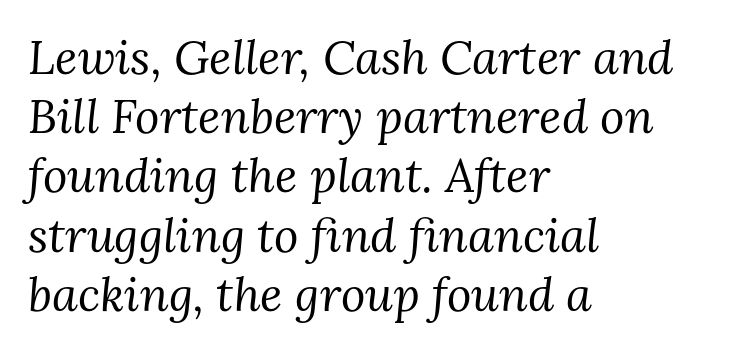
{"serif": "yes", "italic": "yes", "lean": "right", "slant_degrees": 3, "bold": "no", "weight": "regular", "width": "normal", "stroke_contrast": "medium", "x_height": "medium", "monospaced": "no", "underline": "no", "align": "left", "line_spacing": "normal", "line_spacing_ratio": 1.26, "letter_spacing": "normal", "letter_spacing_em": 0.0, "glyph_px": 47}
